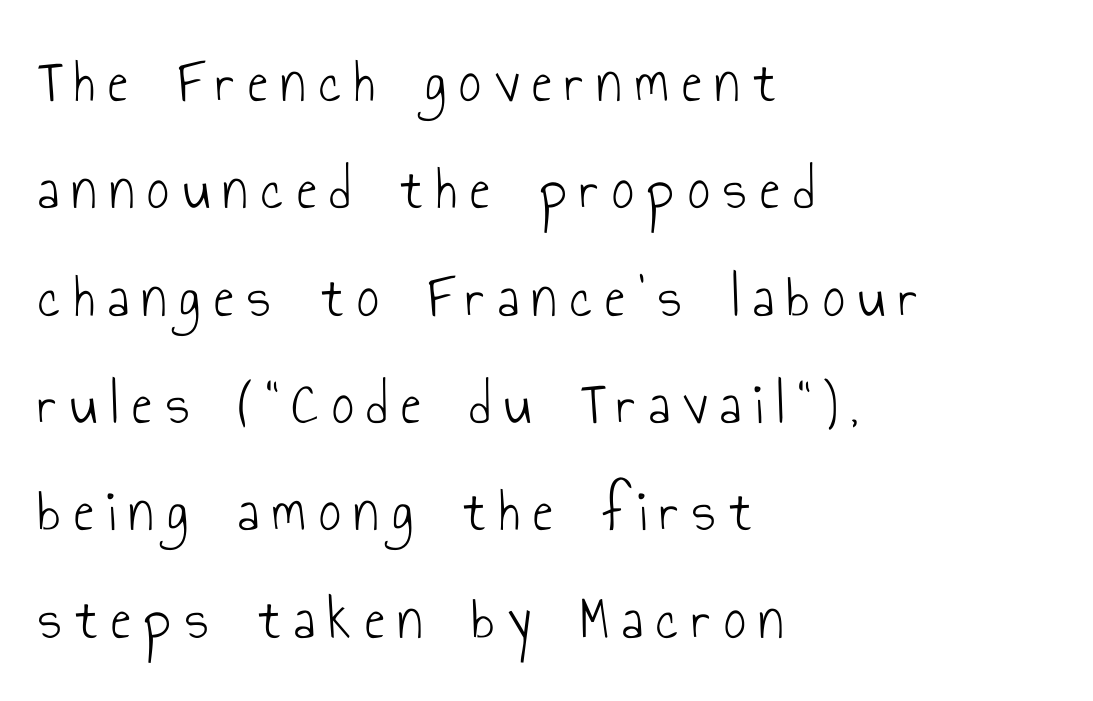
{"serif": "no", "italic": "no", "bold": "no", "weight": "light", "width": "condensed", "stroke_contrast": "low", "x_height": "small", "monospaced": "no", "underline": "no", "align": "left", "line_spacing_ratio": 1.76, "letter_spacing": "wide", "letter_spacing_em": 0.22, "glyph_px": 61}
